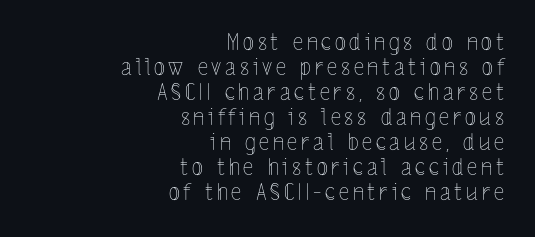
The image shows 23 px text type, upright; set right-aligned, tight line spacing (1.09x), not underlined.
